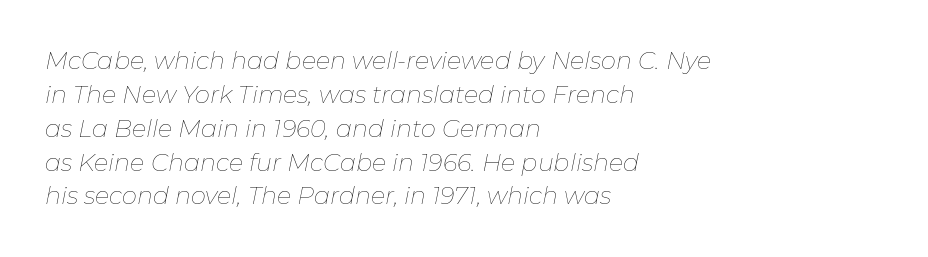
The image shows 24 px text type, italic (leaning right); set left-aligned, normal line spacing (1.41x), normal letter spacing, not underlined.
